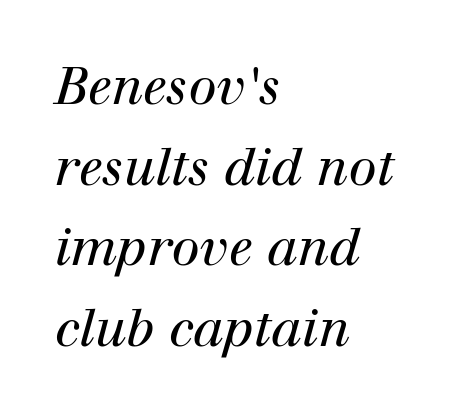
The face used here is proportionally spaced, like ordinary book or web type. Weight: in the light-to-regular range. Characters follow at the spacing the type designer built in. Is the type slanted? Yes — the strokes lean at a clear angle. How would I describe the line gaps? Plain and ordinary. This sample uses a serif face.
